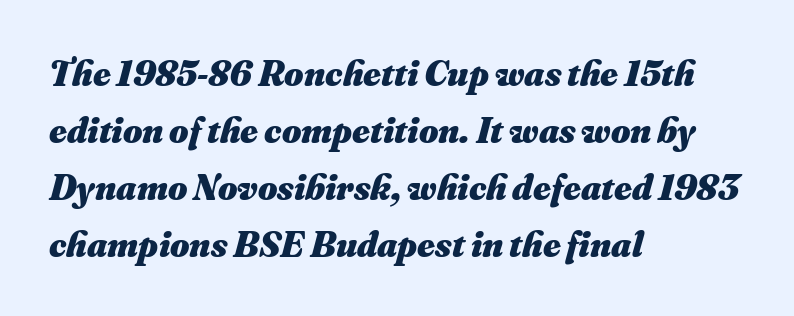
Q: Is the text bold? A: Yes.
Q: Is the text italic (slanted)? A: Yes, it leans right by about 16 degrees.
Q: Is the text underlined? A: No.
Q: How is the paragraph aligned? A: Left-aligned.
Q: Is the spacing between letters normal or unusually wide? A: Normal.
Q: Is the spacing between lines tight, normal or loose? A: Normal.
Q: Width (condensed, normal, or wide)? A: Normal.
Q: Stroke contrast? A: Medium.
Q: x-height? A: Small.
Q: Monospaced? A: No.
